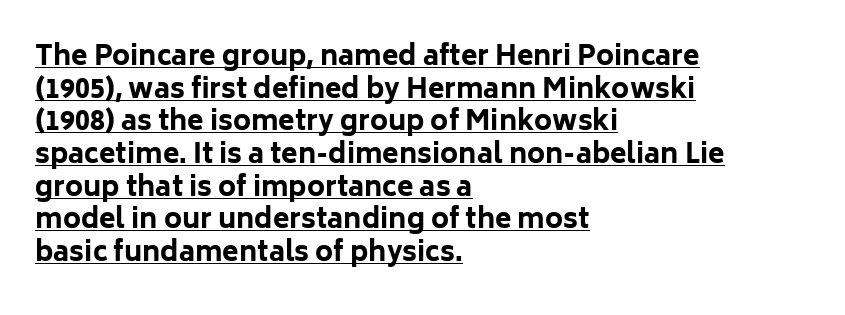
{"italic": "no", "bold": "yes", "underline": "yes", "align": "left", "line_spacing_ratio": 1.21, "letter_spacing": "normal", "letter_spacing_em": 0.0, "glyph_px": 27}
